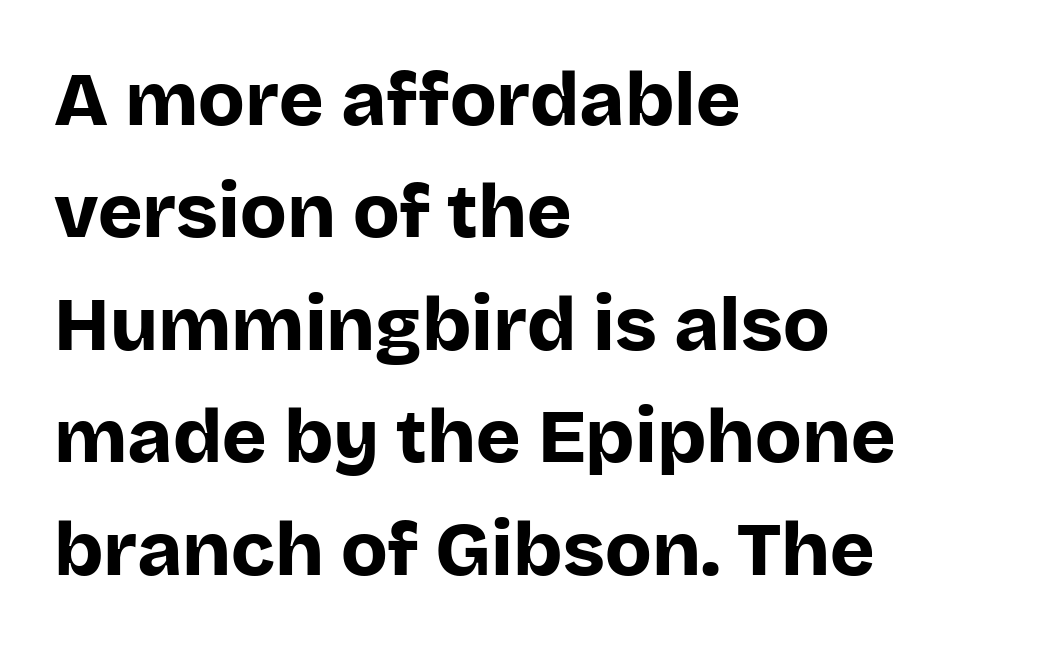
Q: Is the text bold? A: Yes.
Q: Is the text italic (slanted)? A: No, it is upright.
Q: Is the typeface a serif or a sans-serif typeface? A: Sans-serif.
Q: Is the text underlined? A: No.
Q: How is the paragraph aligned? A: Left-aligned.
Q: Is the spacing between letters normal or unusually wide? A: Normal.
Q: Is the spacing between lines tight, normal or loose? A: Normal.
Q: Width (condensed, normal, or wide)? A: Normal.
Q: Stroke contrast? A: Low.
Q: x-height? A: Large.
Q: Monospaced? A: No.
